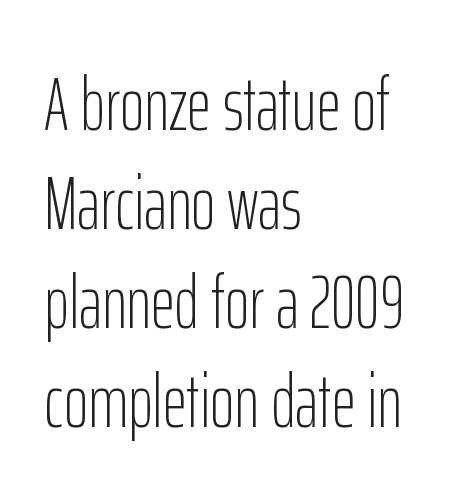
The image shows 75 px light, condensed sans-serif type, upright; set left-aligned, normal line spacing (1.32x), normal letter spacing, not underlined; low stroke contrast and a medium x-height.
